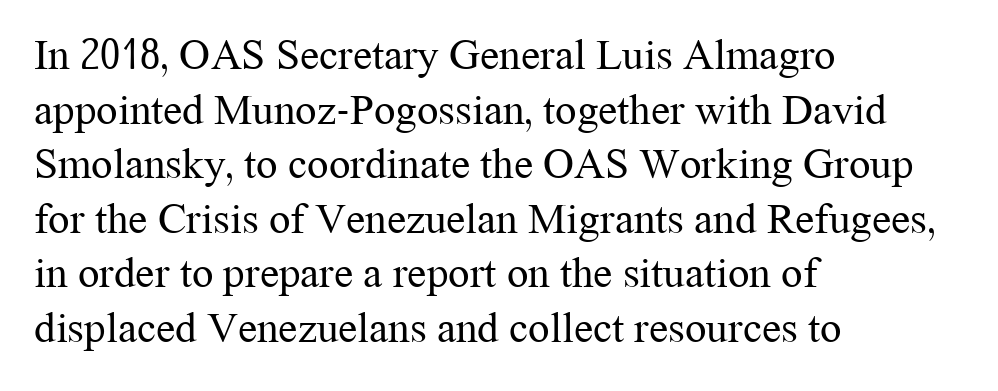
{"serif": "yes", "italic": "no", "bold": "no", "weight": "regular", "width": "normal", "stroke_contrast": "medium", "x_height": "medium", "monospaced": "no", "underline": "no", "align": "left", "line_spacing": "normal", "line_spacing_ratio": 1.27, "letter_spacing": "normal", "letter_spacing_em": 0.0, "glyph_px": 43}
